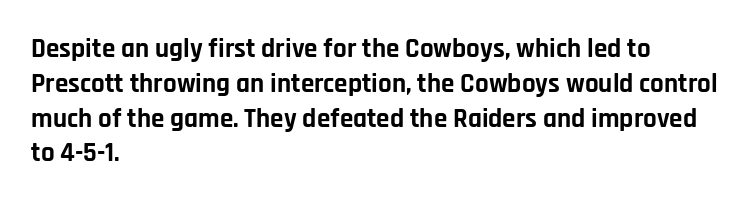
The words here are not underlined. Style check: upright. Typesetter's note: full bold, strokes at maximum text heaviness. Left-aligned paragraph, ragged on the right. One glance says typical: line gaps are just what's usual. Look at the tracking — it's just the regular setting, nothing added.
